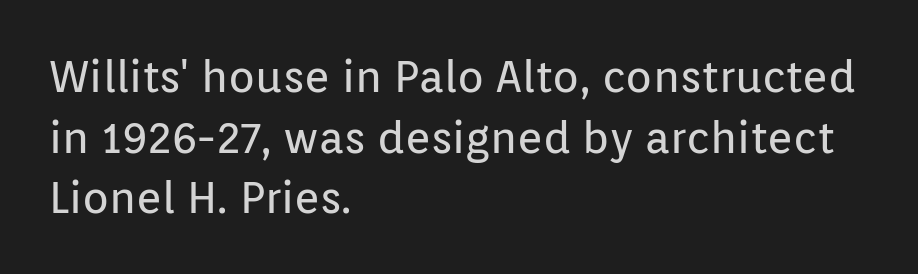
Weight: in the light-to-regular range. To sum up the face: it is a sans, with no serifs. This sample is left-justified, so line endings fall wherever the words run out. Letters rest on an invisible, unmarked baseline.
